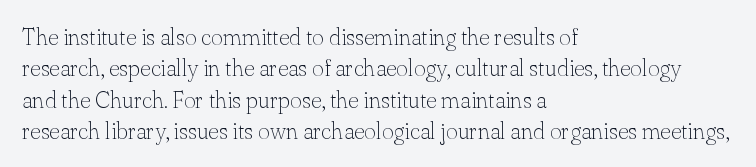
One glance says typical: line gaps are just what's usual. What stands out about the letter spacing? Nothing — it is the standard amount. This reads as an unemphasized weight, regular at the heaviest. The text block is weighted toward the left margin, trailing off unevenly rightward. Descender tails drop into unmarked territory. The specimen reads as upright at a glance.
